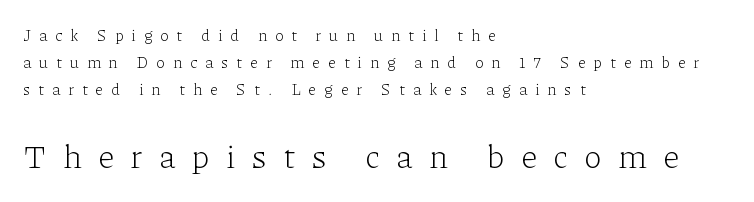
Think standard paragraph weight, or any step lighter than that. In terms of letterform style, serifs are clearly present. You can tell it's not italic because the verticals are truly vertical. Is the lower block the larger one? Yes — the lower block carries the bigger type. Each line starts at the same left margin while the right side varies. Plain, unruled lines of type.
